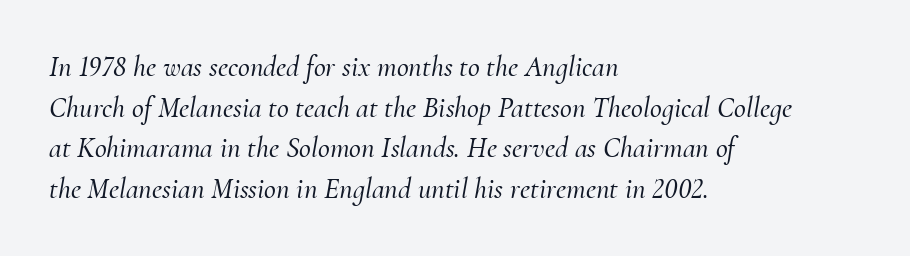
The image shows 29 px serif type, italic (leaning right); set left-aligned, normal line spacing (1.4x), normal letter spacing, not underlined; medium stroke contrast and a small x-height.
